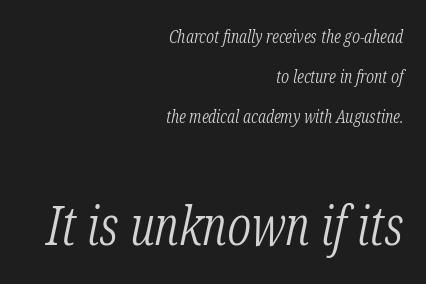
Q: Is the text bold? A: No.
Q: Is the text italic (slanted)? A: Yes, it leans right by about 12 degrees.
Q: Is the typeface a serif or a sans-serif typeface? A: Serif.
Q: Is the text underlined? A: No.
Q: How is the paragraph aligned? A: Right-aligned.
Q: Is the spacing between letters normal or unusually wide? A: Normal.
Q: Is the spacing between lines tight, normal or loose? A: Loose.
Q: Which block of text is set in a larger size, the first (top) or the second (bottom)? A: The second (bottom) one.
Q: Width (condensed, normal, or wide)? A: Condensed.
Q: Stroke contrast? A: Low.
Q: x-height? A: Medium.
Q: Monospaced? A: No.
